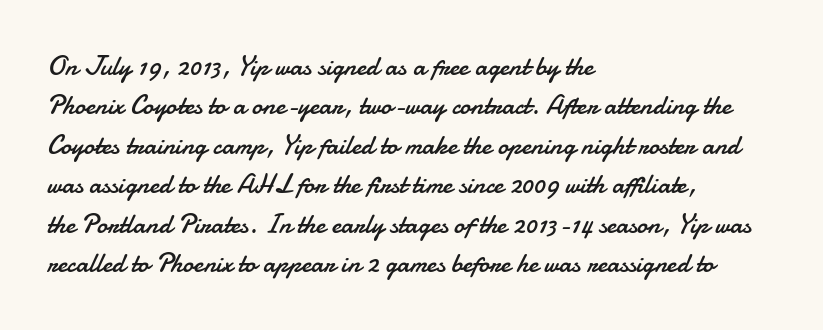
Q: Is the text bold? A: No.
Q: Is the text italic (slanted)? A: Yes.
Q: Is the text underlined? A: No.
Q: How is the paragraph aligned? A: Left-aligned.
Q: Is the spacing between letters normal or unusually wide? A: Normal.
Q: Is the spacing between lines tight, normal or loose? A: Normal.
